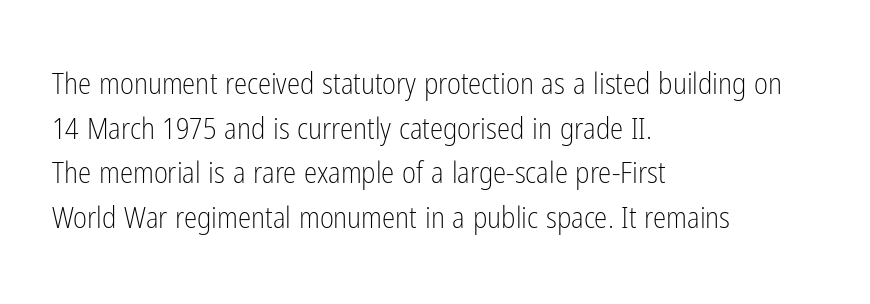
The image shows 30 px light, condensed sans-serif type, upright; set left-aligned, normal line spacing (1.49x), normal letter spacing, not underlined; low stroke contrast and a medium x-height.
